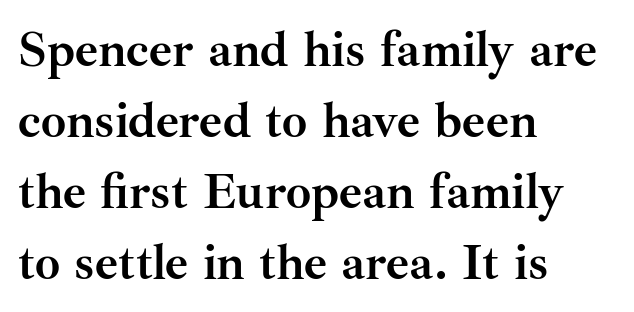
The image shows 50 px semibold serif type, upright; set left-aligned, normal line spacing (1.42x), normal letter spacing, not underlined; medium stroke contrast and a small x-height.
